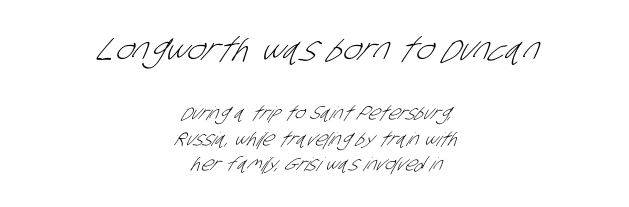
Q: Is the text bold? A: No.
Q: Is the typeface a serif or a sans-serif typeface? A: Sans-serif.
Q: Is the text underlined? A: No.
Q: How is the paragraph aligned? A: Centered.
Q: Is the spacing between letters normal or unusually wide? A: Normal.
Q: Is the spacing between lines tight, normal or loose? A: Normal.
Q: Which block of text is set in a larger size, the first (top) or the second (bottom)? A: The first (top) one.
Q: Width (condensed, normal, or wide)? A: Condensed.
Q: Stroke contrast? A: Low.
Q: x-height? A: Large.
Q: Monospaced? A: No.
